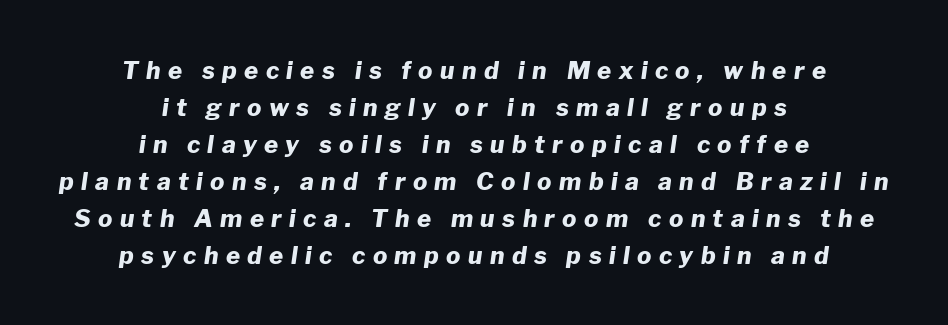
Q: Is the text bold? A: Yes.
Q: Is the text italic (slanted)? A: Yes, it leans right by about 8 degrees.
Q: Is the text underlined? A: No.
Q: How is the paragraph aligned? A: Centered.
Q: Is the spacing between letters normal or unusually wide? A: Unusually wide.
Q: Is the spacing between lines tight, normal or loose? A: Normal.
